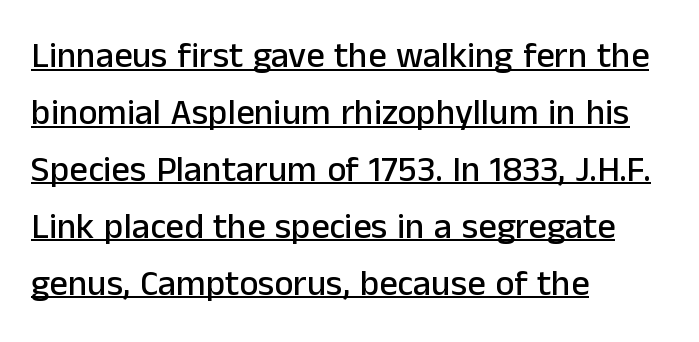
{"serif": "no", "italic": "no", "width": "normal", "stroke_contrast": "low", "x_height": "medium", "monospaced": "no", "underline": "yes", "align": "left", "line_spacing": "normal", "line_spacing_ratio": 1.58, "letter_spacing": "normal", "letter_spacing_em": 0.0, "glyph_px": 36}
